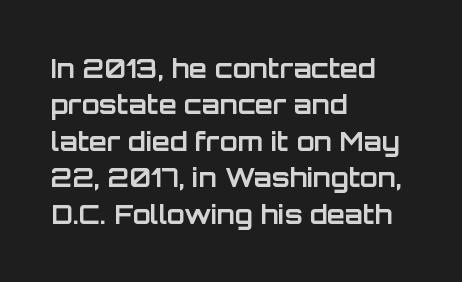
Q: Is the text bold? A: Yes.
Q: Is the text italic (slanted)? A: No, it is upright.
Q: Is the text underlined? A: No.
Q: How is the paragraph aligned? A: Left-aligned.
Q: Is the spacing between letters normal or unusually wide? A: Normal.
Q: Is the spacing between lines tight, normal or loose? A: Normal.
